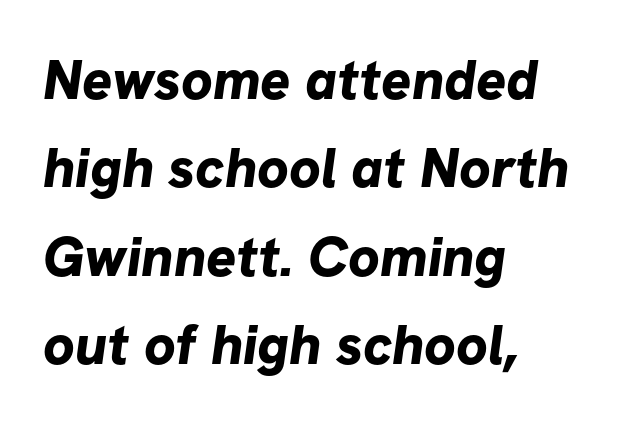
Q: Is the text bold? A: Yes.
Q: Is the typeface a serif or a sans-serif typeface? A: Sans-serif.
Q: Is the text underlined? A: No.
Q: How is the paragraph aligned? A: Left-aligned.
Q: Is the spacing between letters normal or unusually wide? A: Normal.
Q: Is the spacing between lines tight, normal or loose? A: Normal.
Q: Width (condensed, normal, or wide)? A: Normal.
Q: Stroke contrast? A: Low.
Q: x-height? A: Medium.
Q: Monospaced? A: No.
